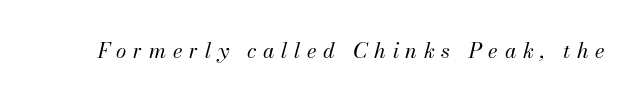
Q: Is the text bold? A: No.
Q: Is the text italic (slanted)? A: Yes, it leans right by about 13 degrees.
Q: Is the text underlined? A: No.
Q: Is the spacing between letters normal or unusually wide? A: Unusually wide.
